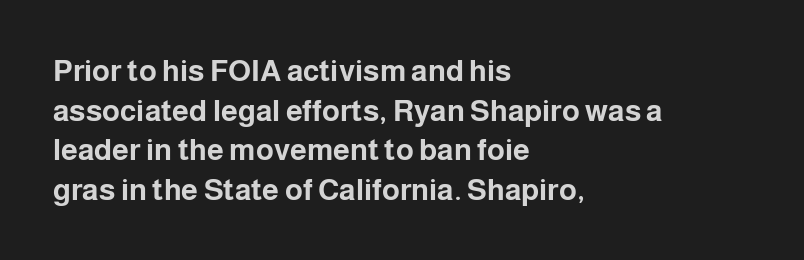
Plenty of ink on the page — the face is bold. The letters stand straight up with perfectly vertical stems. The letters carry no serifs — their stems end cleanly without finishing strokes. Is the letter spacing exaggerated? No — it looks like the ordinary default. Line spacing here is normal.
